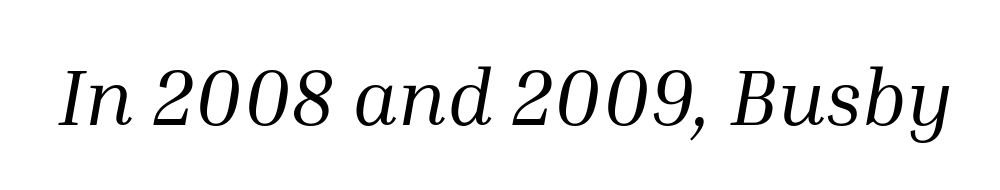
{"serif": "yes", "italic": "yes", "lean": "right", "slant_degrees": 10, "bold": "no", "weight": "regular", "width": "normal", "stroke_contrast": "medium", "x_height": "medium", "monospaced": "no", "underline": "no", "letter_spacing": "normal", "letter_spacing_em": 0.0, "glyph_px": 79}
